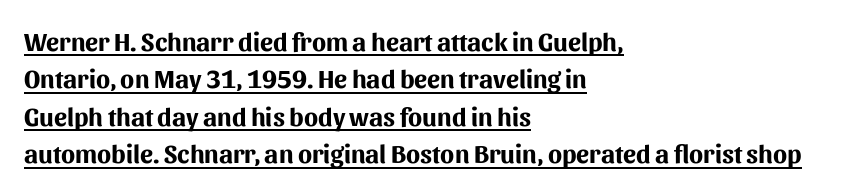
The passage shown is emphatically bold. What decoration does the sample have? An underline. Short and long lines alike share a common starting point at left. Ordinary non-slanted type is in use. Notice how descenders clear the ascenders below comfortably — that's standard leading. Between one letter and the next there's only the usual sliver of space.
